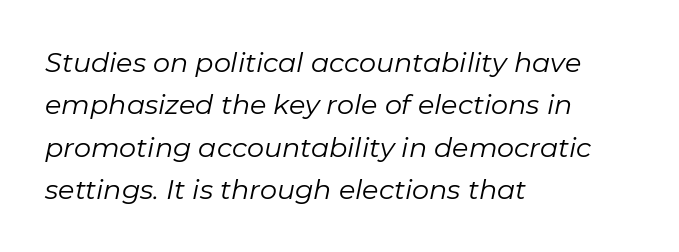
The image shows 27 px text type, italic (leaning right); set left-aligned, normal line spacing (1.57x), normal letter spacing, not underlined.
